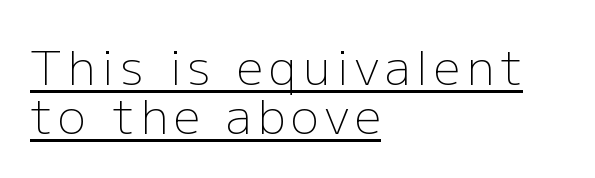
Q: Is the text bold? A: No.
Q: Is the text italic (slanted)? A: No, it is upright.
Q: Is the typeface a serif or a sans-serif typeface? A: Sans-serif.
Q: Is the text underlined? A: Yes.
Q: How is the paragraph aligned? A: Left-aligned.
Q: Is the spacing between lines tight, normal or loose? A: Tight.
Q: Width (condensed, normal, or wide)? A: Normal.
Q: Stroke contrast? A: Low.
Q: x-height? A: Medium.
Q: Monospaced? A: No.
